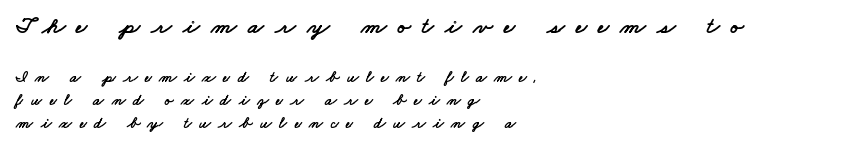
The image shows 24 px text type; set left-aligned, normal line spacing (1.44x), unusually wide letter spacing (+0.46 em), not underlined; the first (top) block is 1.5x larger.
